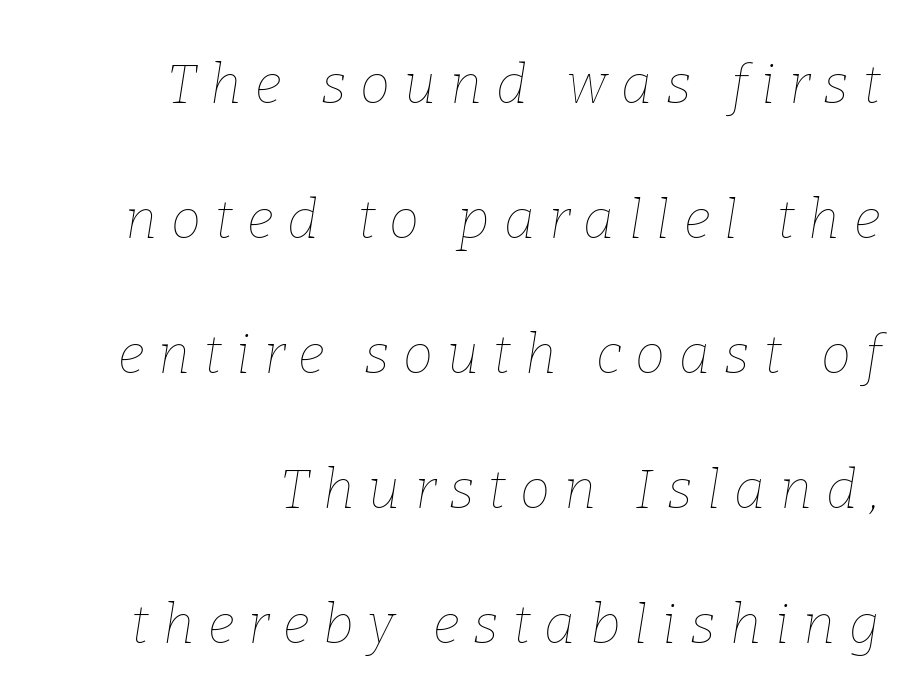
{"italic": "yes", "lean": "right", "slant_degrees": 9, "bold": "no", "weight": "thin", "width": "normal", "stroke_contrast": "low", "x_height": "medium", "monospaced": "no", "underline": "no", "align": "right", "line_spacing": "loose", "line_spacing_ratio": 2.5, "letter_spacing": "wide", "letter_spacing_em": 0.26, "glyph_px": 54}
